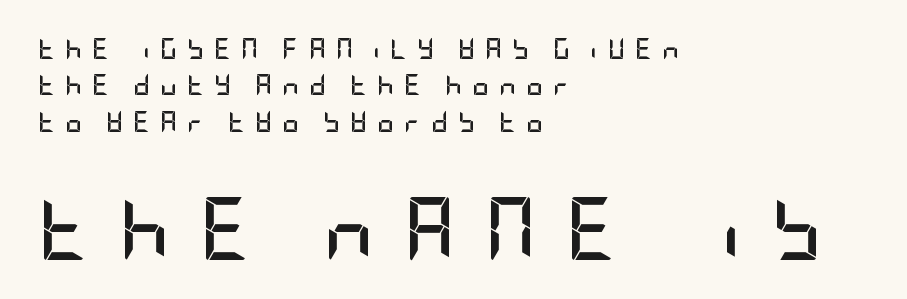
Q: Is the text bold? A: Yes.
Q: Is the text italic (slanted)? A: No, it is upright.
Q: Is the typeface a serif or a sans-serif typeface? A: Sans-serif.
Q: Is the text underlined? A: No.
Q: How is the paragraph aligned? A: Left-aligned.
Q: Is the spacing between letters normal or unusually wide? A: Unusually wide.
Q: Which block of text is set in a larger size, the first (top) or the second (bottom)? A: The second (bottom) one.
Q: Width (condensed, normal, or wide)? A: Condensed.
Q: Stroke contrast? A: Low.
Q: x-height? A: Large.
